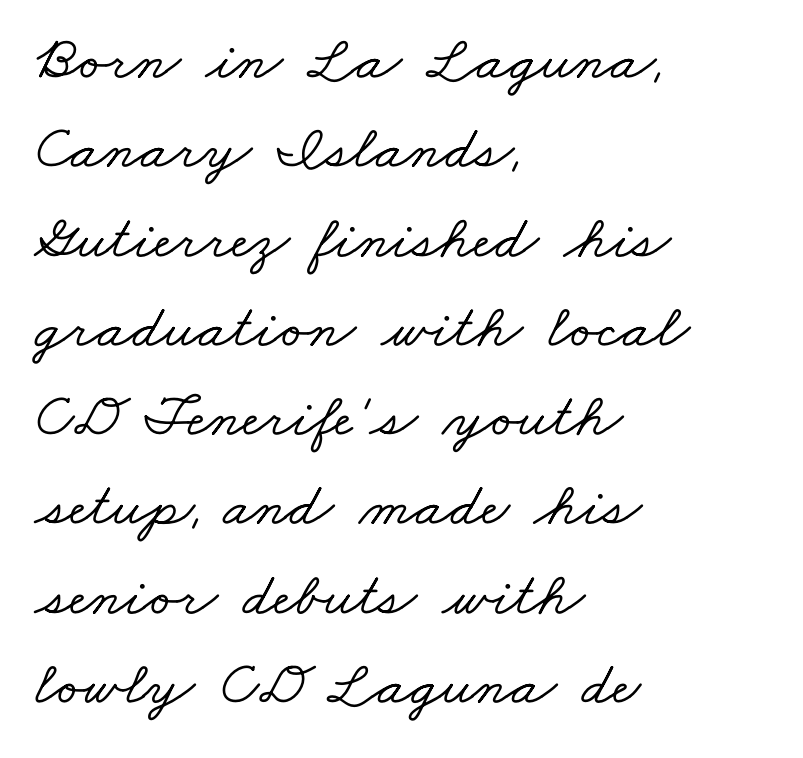
The image shows 62 px wide serif type; set left-aligned, normal line spacing (1.44x), normal letter spacing, not underlined; low stroke contrast and a small x-height.
